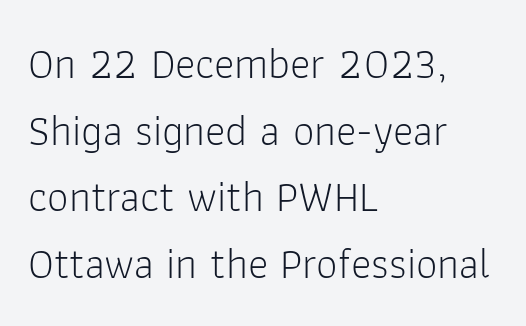
The image shows 43 px light sans-serif type, upright; set left-aligned, normal line spacing (1.55x), normal letter spacing, not underlined; low stroke contrast and a medium x-height.
